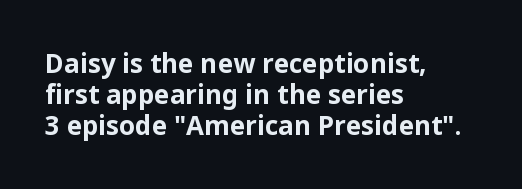
A typesetter would mark this as roman, not italic. The face used here is rendered with its standard letterfit. As a designer I'd log this as weight 700, bold. Underlining? Definitely not there. The text block is weighted toward the left margin, trailing off unevenly rightward.
